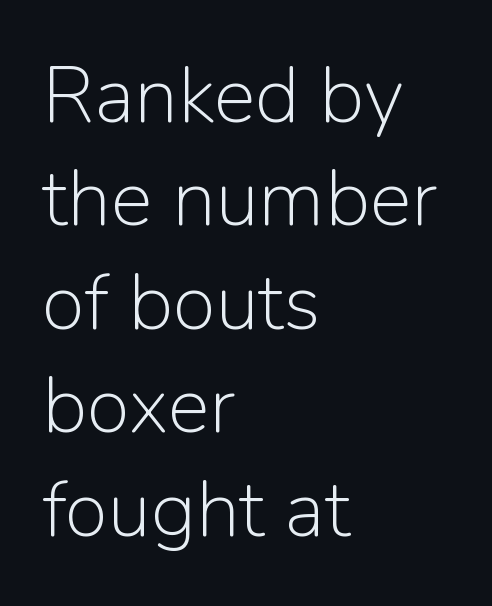
Q: Is the text bold? A: No.
Q: Is the text italic (slanted)? A: No, it is upright.
Q: Is the typeface a serif or a sans-serif typeface? A: Sans-serif.
Q: Is the text underlined? A: No.
Q: How is the paragraph aligned? A: Left-aligned.
Q: Is the spacing between letters normal or unusually wide? A: Normal.
Q: Is the spacing between lines tight, normal or loose? A: Normal.
Q: Width (condensed, normal, or wide)? A: Normal.
Q: Stroke contrast? A: Low.
Q: x-height? A: Medium.
Q: Monospaced? A: No.
